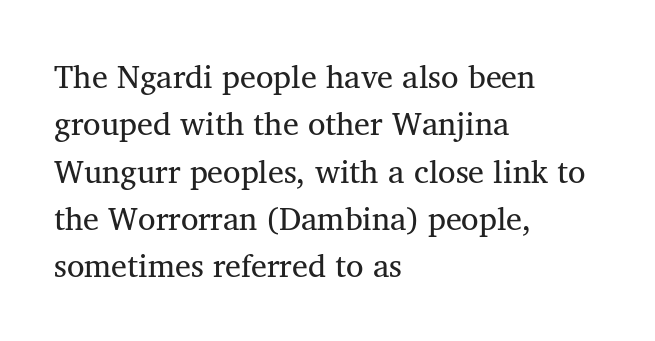
The image shows 32 px regular-weight serif type, upright; set left-aligned, normal line spacing (1.48x), normal letter spacing, not underlined; medium stroke contrast and a medium x-height.
